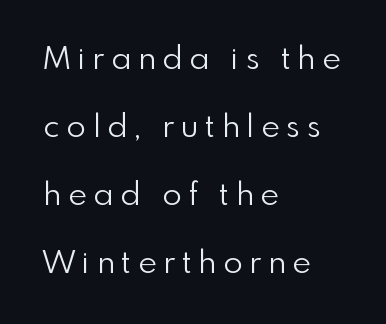
Q: Is the text bold? A: No.
Q: Is the text italic (slanted)? A: No, it is upright.
Q: Is the typeface a serif or a sans-serif typeface? A: Sans-serif.
Q: Is the text underlined? A: No.
Q: How is the paragraph aligned? A: Left-aligned.
Q: Is the spacing between letters normal or unusually wide? A: Unusually wide.
Q: Is the spacing between lines tight, normal or loose? A: Loose.
Q: Width (condensed, normal, or wide)? A: Normal.
Q: x-height? A: Small.
Q: Monospaced? A: No.
